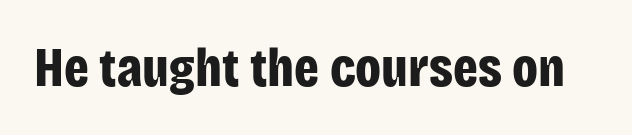
The line texture is even and compact thanks to regular tracking. Descender tails drop into unmarked territory. These lines were composed using upright roman letters. The glyphs in this specimen are sans serif.
